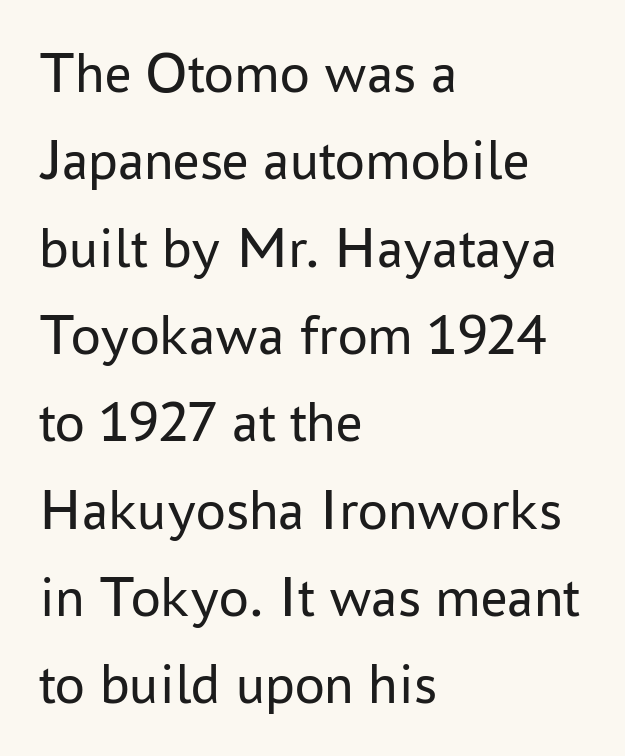
The image shows 59 px regular-weight sans-serif type, upright; set left-aligned, normal line spacing (1.48x), normal letter spacing, not underlined; low stroke contrast and a medium x-height.
